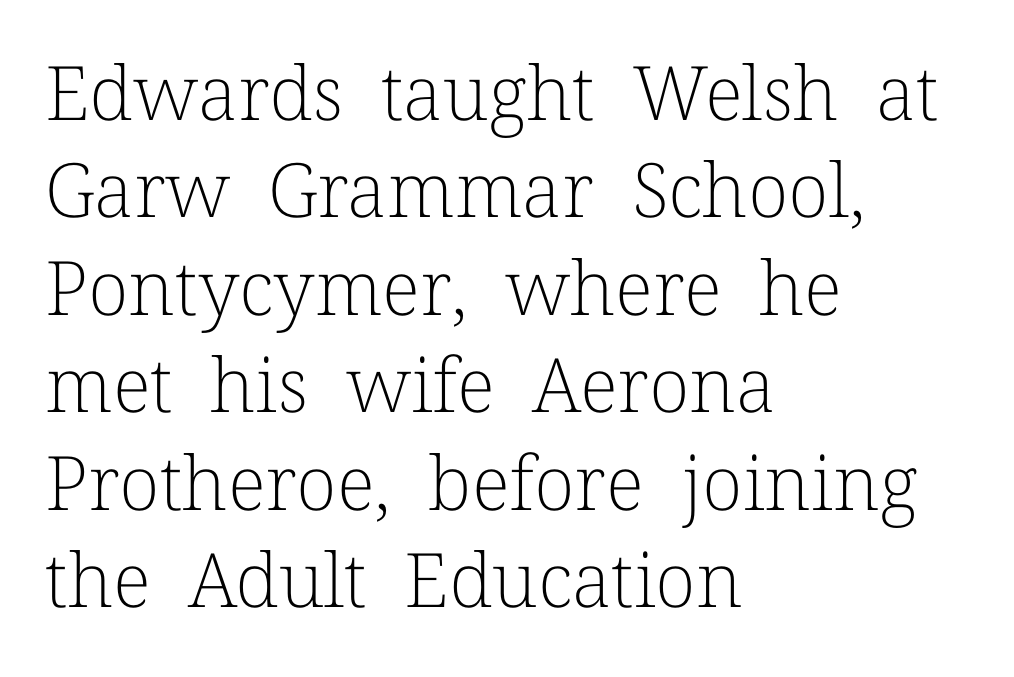
The image shows 75 px light serif type, upright; set left-aligned, normal line spacing (1.3x), normal letter spacing, not underlined; low stroke contrast and a medium x-height.
